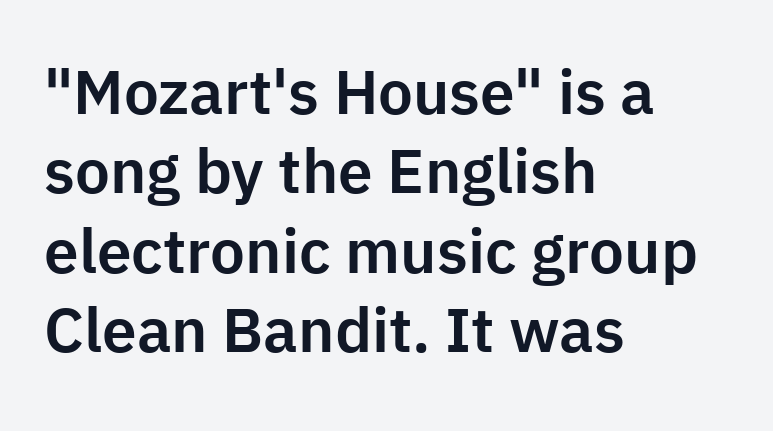
Q: Is the text italic (slanted)? A: No, it is upright.
Q: Is the typeface a serif or a sans-serif typeface? A: Sans-serif.
Q: Is the text underlined? A: No.
Q: How is the paragraph aligned? A: Left-aligned.
Q: Is the spacing between letters normal or unusually wide? A: Normal.
Q: Is the spacing between lines tight, normal or loose? A: Normal.
Q: Width (condensed, normal, or wide)? A: Normal.
Q: Stroke contrast? A: Low.
Q: x-height? A: Medium.
Q: Monospaced? A: No.
